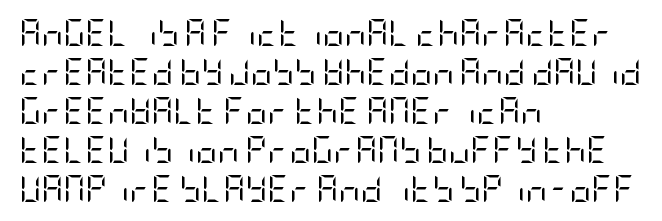
Q: Is the text bold? A: No.
Q: Is the text italic (slanted)? A: No, it is upright.
Q: Is the text underlined? A: No.
Q: How is the paragraph aligned? A: Left-aligned.
Q: Is the spacing between letters normal or unusually wide? A: Normal.
Q: Is the spacing between lines tight, normal or loose? A: Normal.
